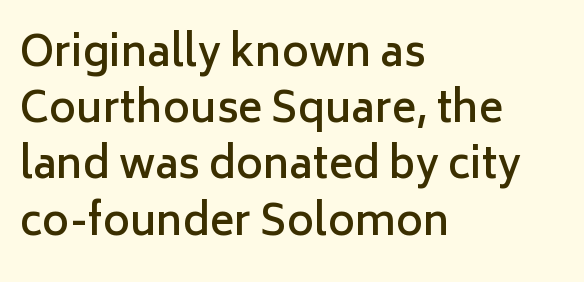
Font category for this specimen: sans-serif. The specimen reads as upright at a glance. Bold? Not quite — semibold, heavier than regular but stopping short. The zone under the glyphs is completely vacant. The rendering anchors every line to the left-hand side. The vertical gap from one line to the next is medium.
